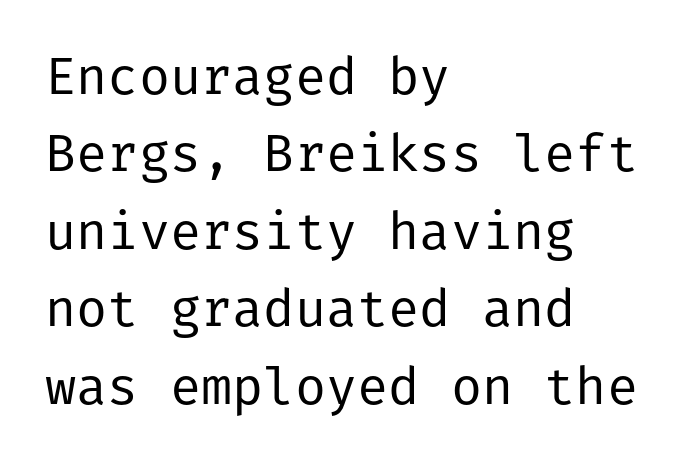
How would I describe the line gaps? Plain and ordinary. Does the type have serifs? No, each stem ends abruptly. You could call the tracking neutral — neither tight nor loose. Stems and bowls with no extra thickness — not bold. Nobody drew a line under any word here. Do the letters lean? They stand straight.
